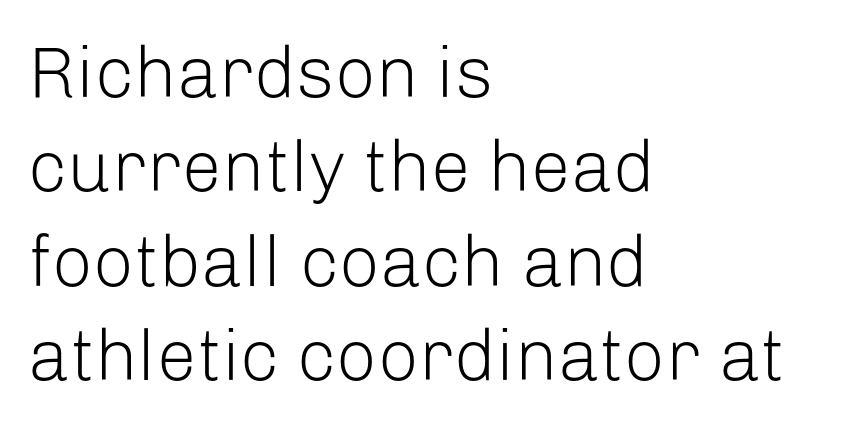
{"serif": "no", "italic": "no", "bold": "no", "weight": "light", "width": "normal", "stroke_contrast": "low", "x_height": "medium", "monospaced": "no", "underline": "no", "align": "left", "line_spacing": "normal", "line_spacing_ratio": 1.31, "letter_spacing": "normal", "letter_spacing_em": 0.0, "glyph_px": 72}
